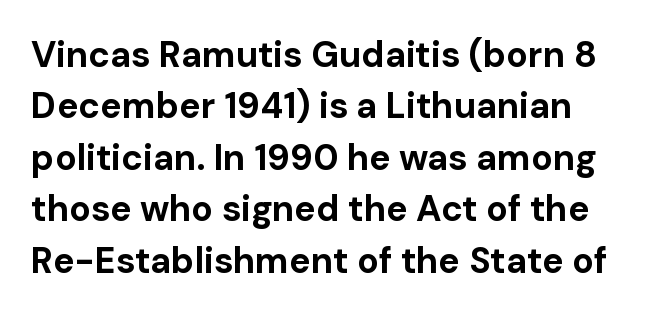
Is the type bold? Yes — the strokes are clearly thick and heavy. I'd call this a sans setting — the letters go barefoot. Normally led — the rows are evenly, conventionally spaced. This rendering features lettering with no underline. There is no visible air inserted between adjacent glyphs.
